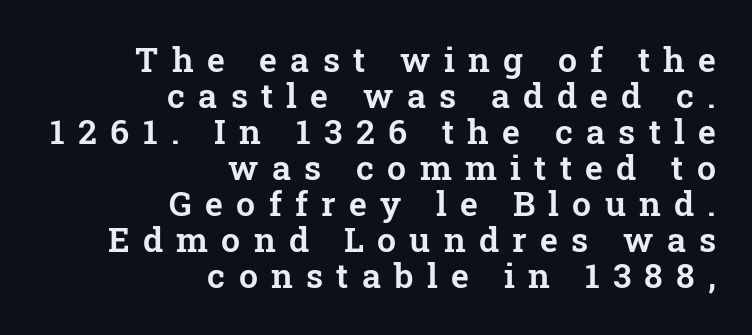
{"serif": "yes", "italic": "no", "width": "normal", "stroke_contrast": "low", "x_height": "medium", "monospaced": "no", "underline": "no", "align": "right", "line_spacing": "tight", "line_spacing_ratio": 1.06, "letter_spacing": "wide", "letter_spacing_em": 0.39, "glyph_px": 34}
